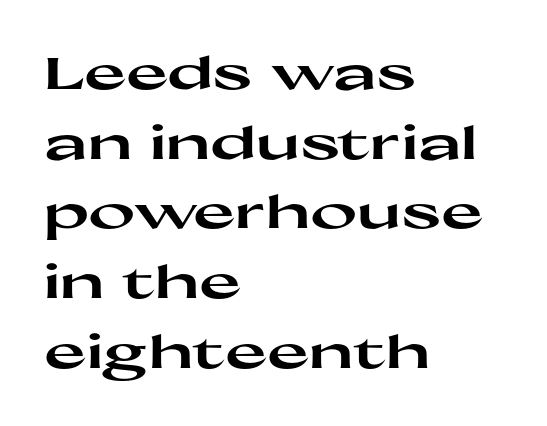
The image shows 45 px heavy, wide sans-serif type, upright; set left-aligned, normal line spacing (1.55x), normal letter spacing, not underlined; high stroke contrast and a medium x-height.
